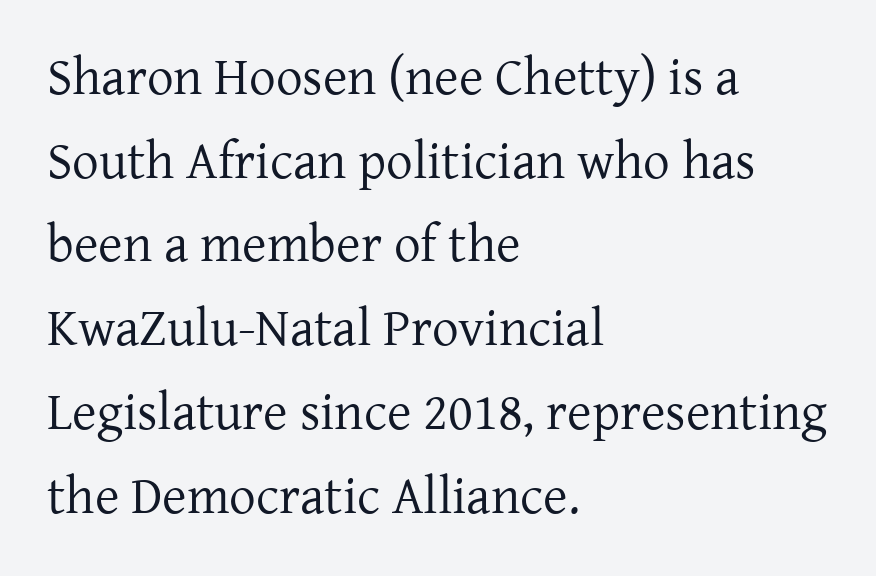
Q: Is the text bold? A: No.
Q: Is the text italic (slanted)? A: No, it is upright.
Q: Is the typeface a serif or a sans-serif typeface? A: Serif.
Q: Is the text underlined? A: No.
Q: How is the paragraph aligned? A: Left-aligned.
Q: Is the spacing between letters normal or unusually wide? A: Normal.
Q: Is the spacing between lines tight, normal or loose? A: Normal.
Q: Width (condensed, normal, or wide)? A: Normal.
Q: Stroke contrast? A: Low.
Q: x-height? A: Medium.
Q: Monospaced? A: No.
